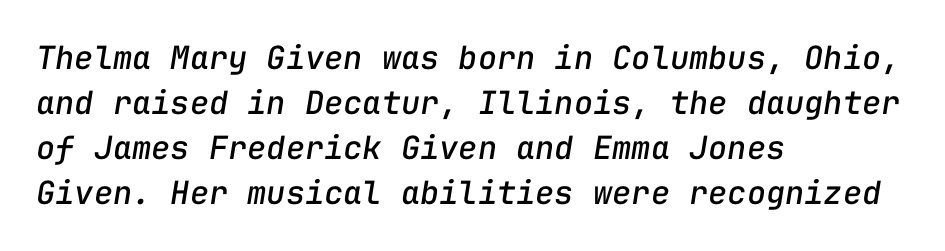
No word sits above an underline. Quick note: italic. Layout note: lines flush left. These lines sit exactly where default settings would place them. Here the glyphs are tracked normally, forming tight word shapes. The face used here is monospaced, like something from a code editor.
